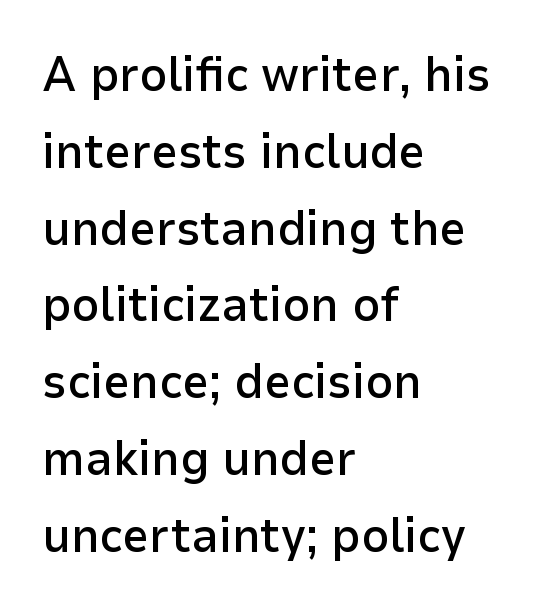
The passage shown is not underscored anywhere. This is roman type, the default non-slanted kind. Look at the tracking — it's just the regular setting, nothing added. These lines are rendered in a variable-pitch font. The leading is moderate, giving the passage an even texture. Typographic density is moderately raised because the face is semibold.
